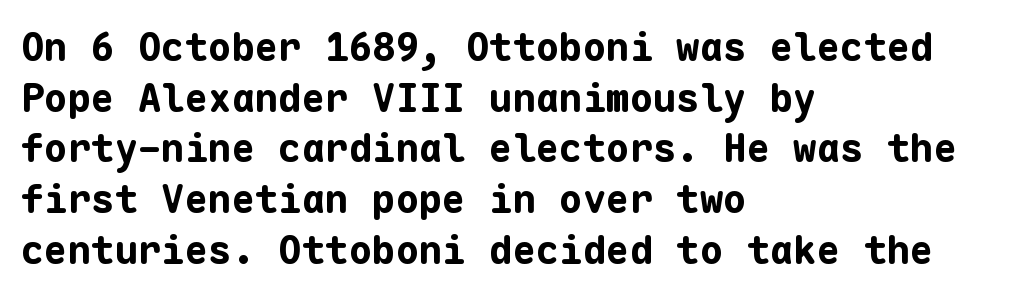
{"serif": "no", "italic": "no", "bold": "yes", "weight": "bold", "width": "normal", "stroke_contrast": "low", "x_height": "medium", "monospaced": "yes", "underline": "no", "align": "left", "line_spacing": "normal", "line_spacing_ratio": 1.3, "letter_spacing": "normal", "letter_spacing_em": 0.0, "glyph_px": 39}
